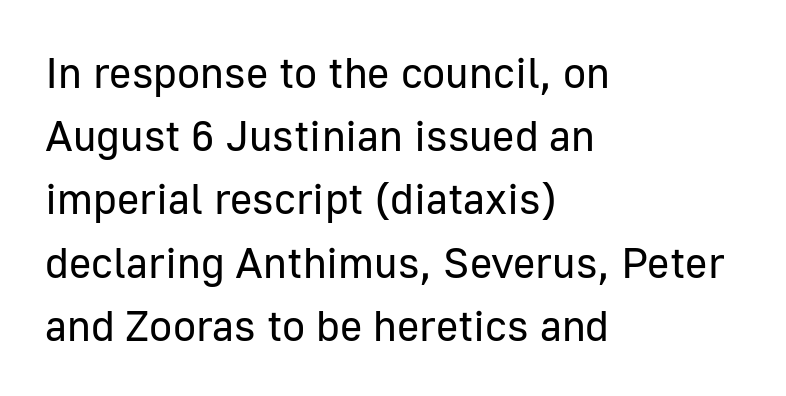
No word sits above an underline. The lines in this sample share a left origin and differ only in where they stop. Vertically, the passage feels balanced, rows spaced as you'd expect. Think of a printed novel: that variable character pitch is what you see here.
